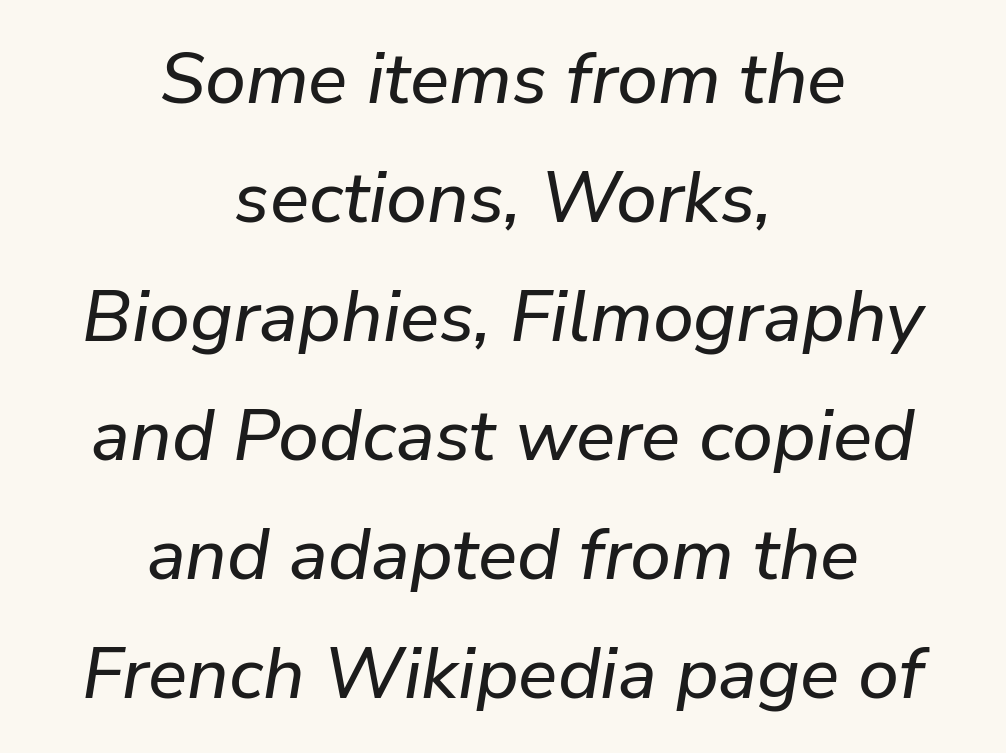
The image shows 73 px text type, italic (leaning right); set centered, normal line spacing (1.63x), normal letter spacing, not underlined; low stroke contrast and a medium x-height.
